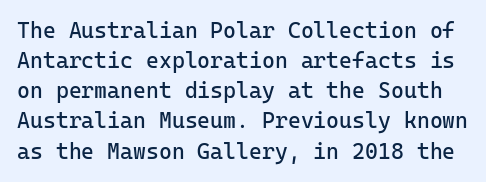
Q: Is the text bold? A: No.
Q: Is the text italic (slanted)? A: No, it is upright.
Q: Is the text underlined? A: No.
Q: Is the spacing between letters normal or unusually wide? A: Normal.
Q: Is the spacing between lines tight, normal or loose? A: Normal.
